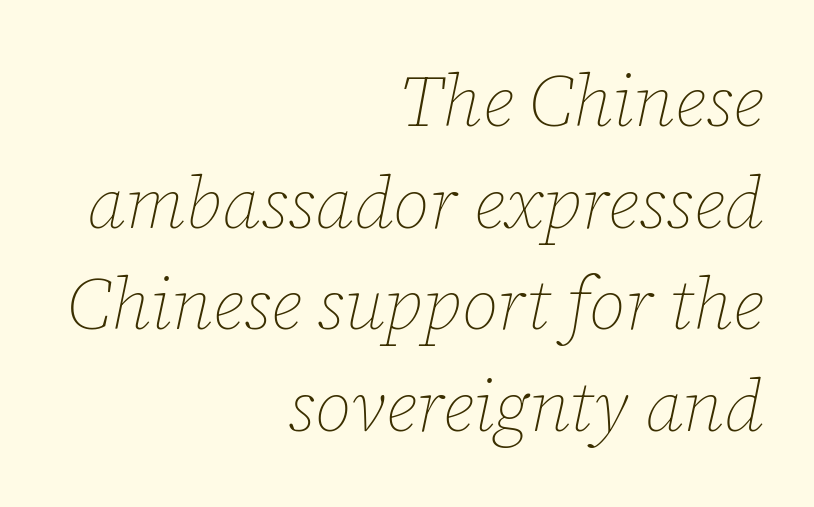
Q: Is the text bold? A: No.
Q: Is the text italic (slanted)? A: Yes, it leans right by about 12 degrees.
Q: Is the text underlined? A: No.
Q: How is the paragraph aligned? A: Right-aligned.
Q: Is the spacing between letters normal or unusually wide? A: Normal.
Q: Is the spacing between lines tight, normal or loose? A: Normal.
Q: Width (condensed, normal, or wide)? A: Normal.
Q: Stroke contrast? A: Low.
Q: x-height? A: Medium.
Q: Monospaced? A: No.
